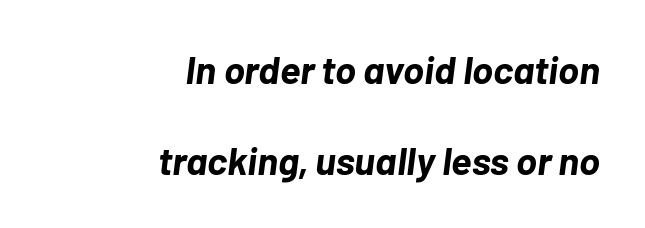
The image shows 39 px bold type, italic (leaning right); set right-aligned, loose line spacing (2.33x), normal letter spacing, not underlined; low stroke contrast and a medium x-height.
